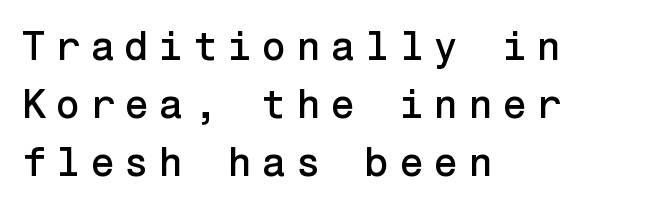
The image shows 41 px sans-serif type, upright; set left-aligned, normal line spacing (1.41x), unusually wide letter spacing (+0.22 em), not underlined; low stroke contrast and a medium x-height.
